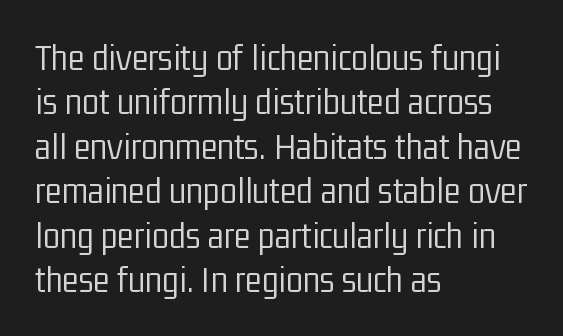
{"serif": "no", "italic": "no", "bold": "no", "weight": "light", "width": "condensed", "stroke_contrast": "low", "x_height": "medium", "monospaced": "no", "underline": "no", "align": "left", "line_spacing": "tight", "line_spacing_ratio": 1.14, "letter_spacing": "normal", "letter_spacing_em": 0.0, "glyph_px": 39}
